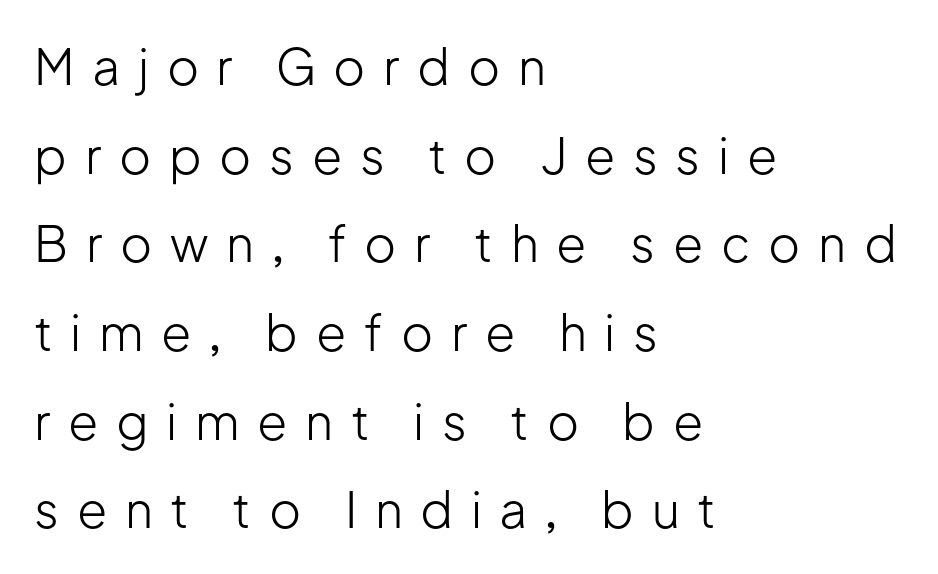
{"serif": "no", "italic": "no", "bold": "no", "weight": "light", "width": "normal", "stroke_contrast": "low", "x_height": "medium", "monospaced": "no", "underline": "no", "align": "left", "line_spacing_ratio": 1.81, "letter_spacing": "wide", "letter_spacing_em": 0.36, "glyph_px": 49}
